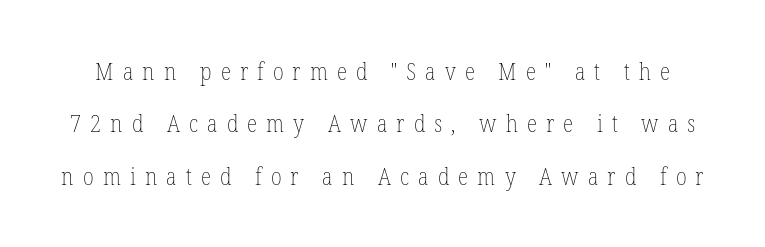
{"italic": "no", "bold": "no", "underline": "no", "line_spacing": "loose", "line_spacing_ratio": 2.18, "letter_spacing": "wide", "letter_spacing_em": 0.38, "glyph_px": 24}
